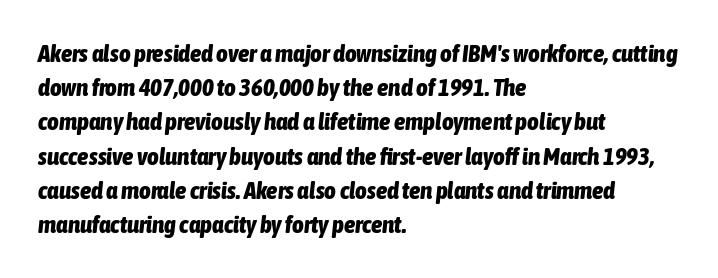
{"italic": "yes", "lean": "right", "slant_degrees": 6, "bold": "yes", "underline": "no", "align": "left", "line_spacing": "normal", "line_spacing_ratio": 1.37, "letter_spacing": "normal", "letter_spacing_em": 0.0, "glyph_px": 25}
